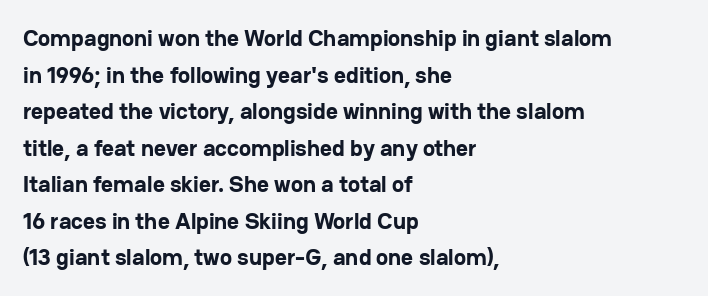
Q: Is the text bold? A: Yes.
Q: Is the text italic (slanted)? A: No, it is upright.
Q: Is the text underlined? A: No.
Q: How is the paragraph aligned? A: Left-aligned.
Q: Is the spacing between letters normal or unusually wide? A: Normal.
Q: Is the spacing between lines tight, normal or loose? A: Normal.
